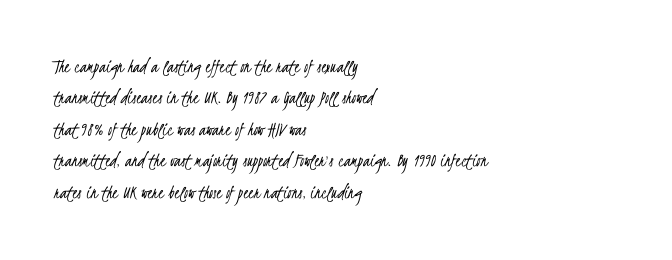
The image shows 20 px text type; set left-aligned, normal line spacing (1.57x), normal letter spacing, not underlined.
